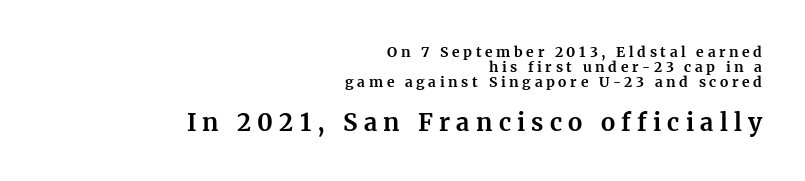
The image shows 24 px bold type, upright; set right-aligned, tight line spacing (1.06x), unusually wide letter spacing (+0.26 em), not underlined; the second (bottom) block is 1.71x larger.
